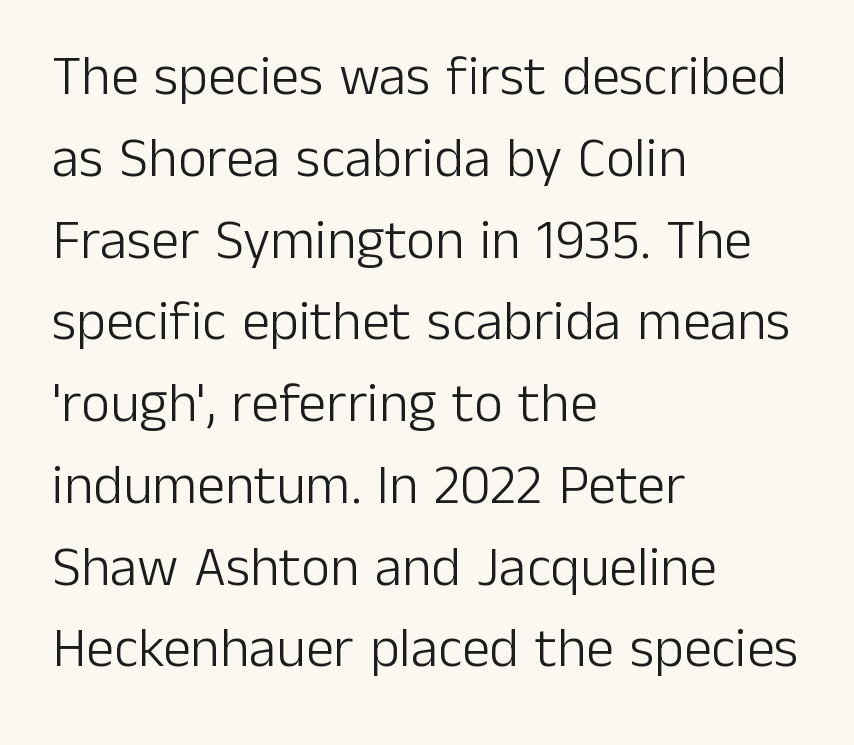
The letters look calm and open, with moderate or lighter stems. Rows of type keep a routine distance in the vertical direction. These lines are composed in type without serifs. Underline: absent.
